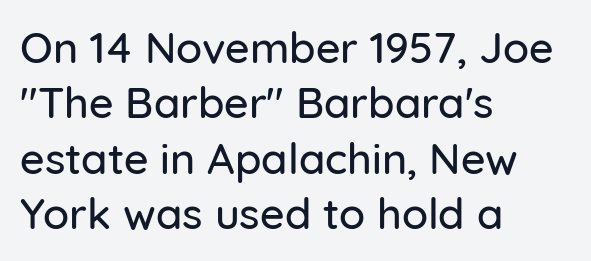
Q: Is the text italic (slanted)? A: No, it is upright.
Q: Is the typeface a serif or a sans-serif typeface? A: Sans-serif.
Q: Is the text underlined? A: No.
Q: How is the paragraph aligned? A: Left-aligned.
Q: Is the spacing between letters normal or unusually wide? A: Normal.
Q: Is the spacing between lines tight, normal or loose? A: Normal.
Q: Width (condensed, normal, or wide)? A: Normal.
Q: Stroke contrast? A: Low.
Q: x-height? A: Medium.
Q: Monospaced? A: No.
